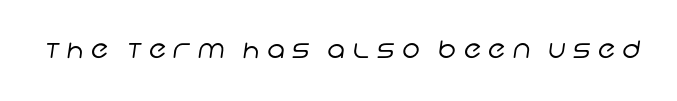
{"bold": "no", "underline": "no", "letter_spacing": "wide", "letter_spacing_em": 0.31, "glyph_px": 24}
